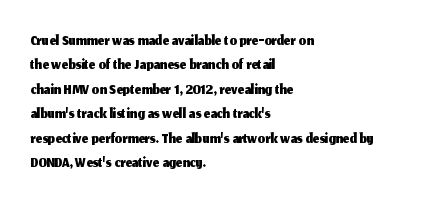
{"italic": "no", "underline": "no", "align": "left", "line_spacing": "tight", "line_spacing_ratio": 1.06, "letter_spacing": "normal", "letter_spacing_em": 0.0, "glyph_px": 23}
